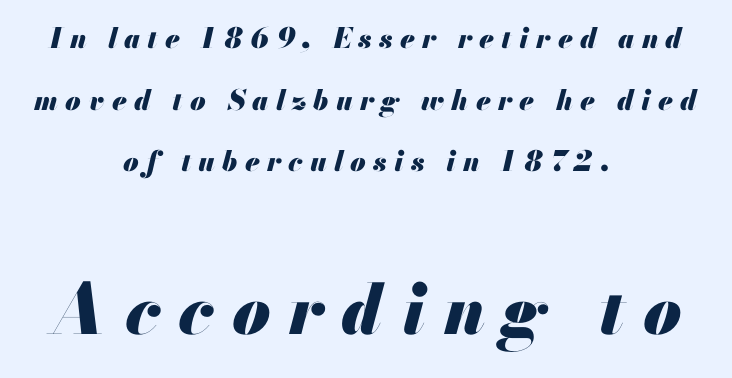
Q: Is the text bold? A: Yes.
Q: Is the text italic (slanted)? A: Yes, it leans right by about 13 degrees.
Q: Is the text underlined? A: No.
Q: How is the paragraph aligned? A: Centered.
Q: Is the spacing between letters normal or unusually wide? A: Unusually wide.
Q: Is the spacing between lines tight, normal or loose? A: Loose.
Q: Which block of text is set in a larger size, the first (top) or the second (bottom)? A: The second (bottom) one.
Q: Width (condensed, normal, or wide)? A: Normal.
Q: Stroke contrast? A: Medium.
Q: x-height? A: Small.
Q: Monospaced? A: No.
